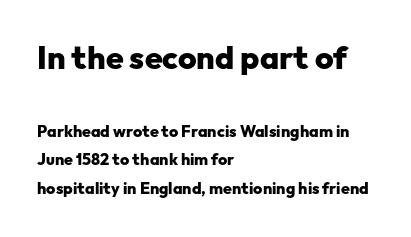
{"serif": "no", "italic": "no", "bold": "yes", "weight": "heavy", "width": "normal", "stroke_contrast": "low", "x_height": "medium", "monospaced": "no", "underline": "no", "align": "left", "line_spacing_ratio": 1.81, "letter_spacing": "normal", "letter_spacing_em": 0.0, "larger_block": "first", "size_ratio": 2.0, "glyph_px": 32}
